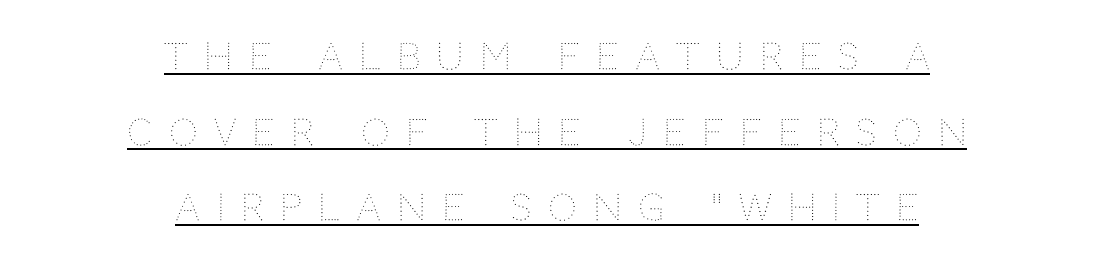
Q: Is the text bold? A: No.
Q: Is the text italic (slanted)? A: No, it is upright.
Q: Is the text underlined? A: Yes.
Q: How is the paragraph aligned? A: Centered.
Q: Is the spacing between letters normal or unusually wide? A: Unusually wide.
Q: Is the spacing between lines tight, normal or loose? A: Loose.
Q: Width (condensed, normal, or wide)? A: Normal.
Q: Stroke contrast? A: Medium.
Q: x-height? A: Large.
Q: Monospaced? A: No.
